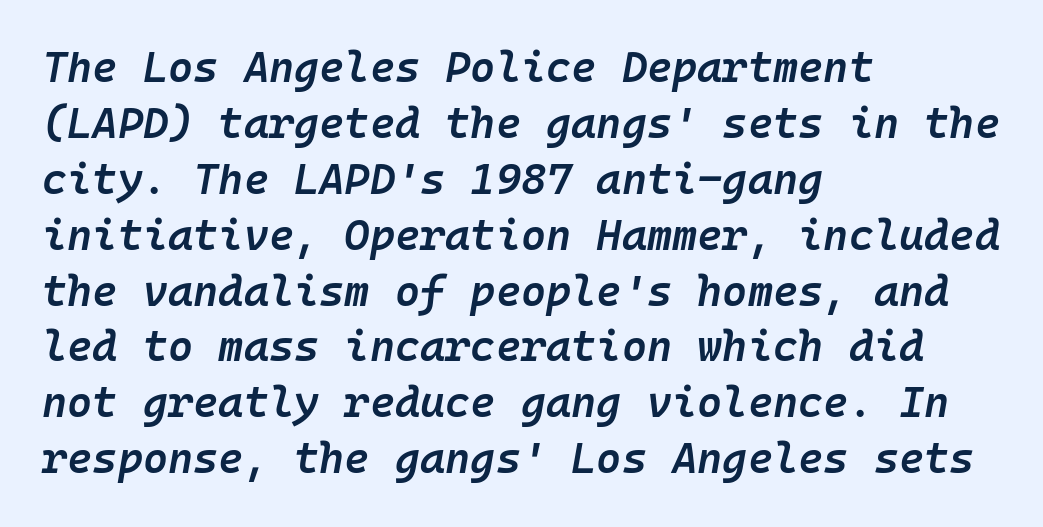
The image shows 43 px semibold type, italic (leaning right), monospaced; set left-aligned, normal line spacing (1.3x), normal letter spacing, not underlined; low stroke contrast and a medium x-height.
